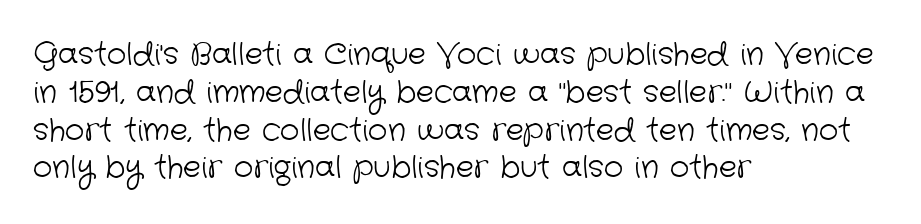
Spacing verdict: proportional, widths tailored to each character. Line spacing here is normal. Quick note: underline off. No feet cap the strokes, marking this as sans-serif type. The font sits on the lighter half of the weight spectrum, regular included. The letters sit at their default tracking, neither squeezed nor spread.
